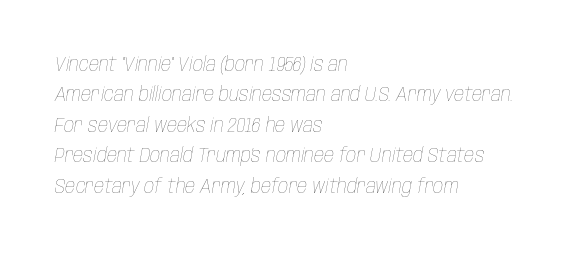
Q: Is the text bold? A: No.
Q: Is the text italic (slanted)? A: Yes, it leans right by about 10 degrees.
Q: Is the text underlined? A: No.
Q: How is the paragraph aligned? A: Left-aligned.
Q: Is the spacing between letters normal or unusually wide? A: Normal.
Q: Is the spacing between lines tight, normal or loose? A: Normal.
